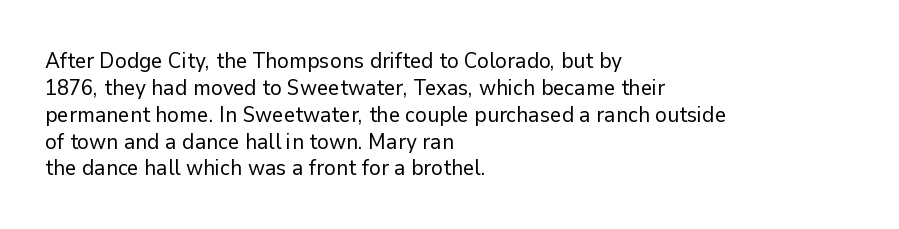
Honestly, the letter spacing is just normal — you wouldn't notice it. A student would call this left alignment; a typographer would say flush left, rag right. The font sits on the lighter half of the weight spectrum, regular included. Just letters on the line, the space beneath them empty.
